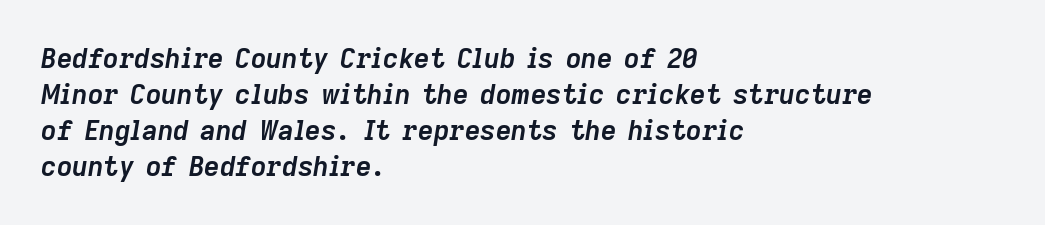
The area under the type is left untouched. Vertically, the passage feels balanced, rows spaced as you'd expect. The rag falls on the right side of this text block. The axis of the letterforms is tilted away from vertical.
